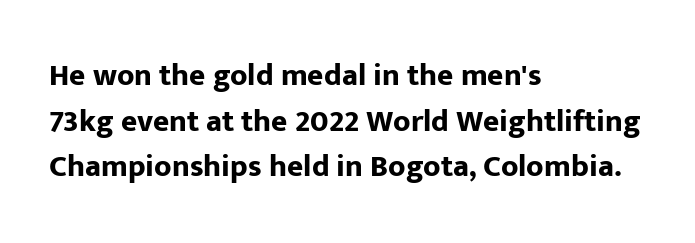
The image shows 31 px bold sans-serif type, upright; set left-aligned, normal line spacing (1.47x), normal letter spacing, not underlined; low stroke contrast and a medium x-height.
